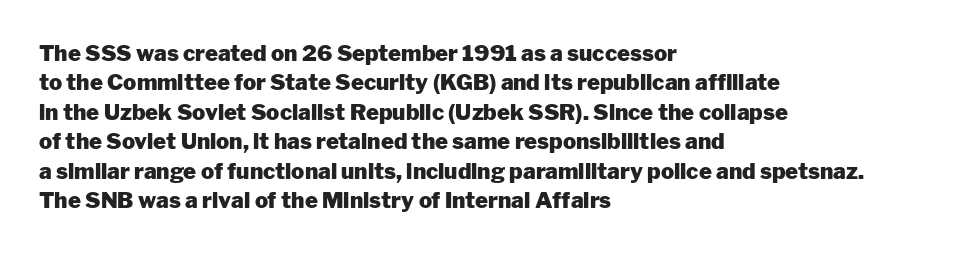
Q: Is the text bold? A: Yes.
Q: Is the text italic (slanted)? A: No, it is upright.
Q: Is the text underlined? A: No.
Q: How is the paragraph aligned? A: Left-aligned.
Q: Is the spacing between letters normal or unusually wide? A: Normal.
Q: Is the spacing between lines tight, normal or loose? A: Normal.
